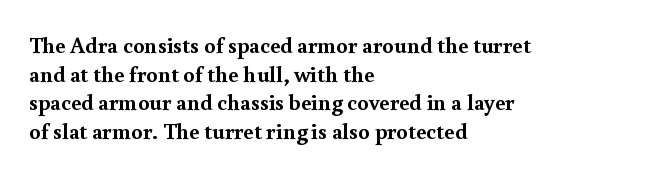
Every character sits straight up, as roman type does. Stroke thickness is high; the sample reads as a true bold. Inter-character spacing is left at the font's built-in metrics. Casual observation: everything's shoved over to the left. The specimen omits any rule beneath the text block's lines.
